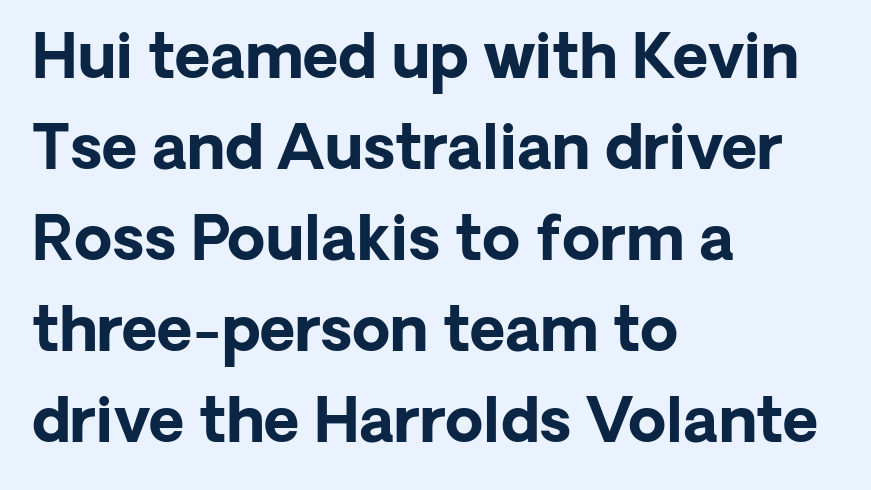
The image shows 61 px bold sans-serif type, upright; set left-aligned, normal line spacing (1.49x), normal letter spacing, not underlined; low stroke contrast and a medium x-height.
